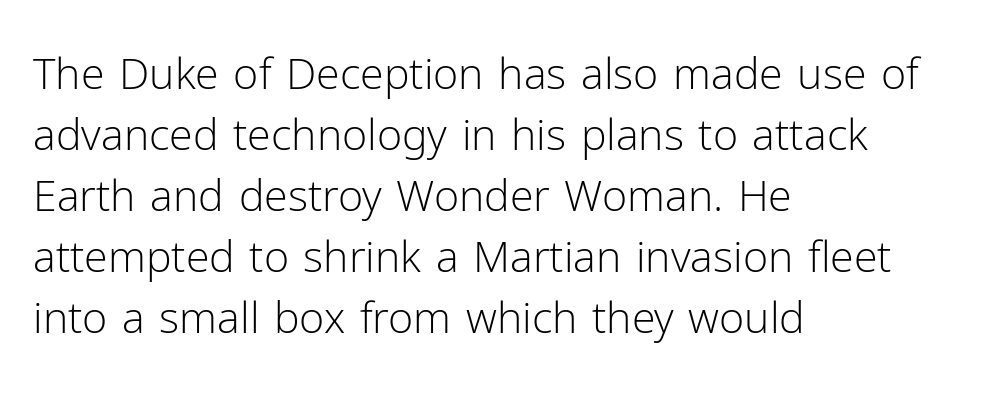
{"serif": "no", "italic": "no", "bold": "no", "weight": "light", "width": "normal", "stroke_contrast": "low", "x_height": "medium", "monospaced": "no", "underline": "no", "align": "left", "line_spacing": "normal", "line_spacing_ratio": 1.42, "letter_spacing": "normal", "letter_spacing_em": 0.0, "glyph_px": 43}
